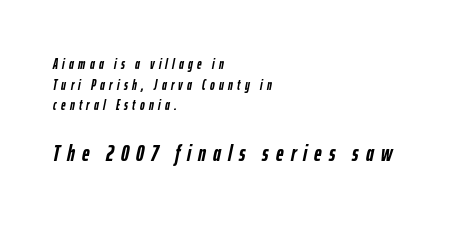
{"italic": "yes", "lean": "right", "slant_degrees": 12, "bold": "yes", "underline": "no", "align": "left", "line_spacing": "normal", "line_spacing_ratio": 1.48, "letter_spacing": "wide", "letter_spacing_em": 0.31, "larger_block": "second", "size_ratio": 1.64, "glyph_px": 23}
